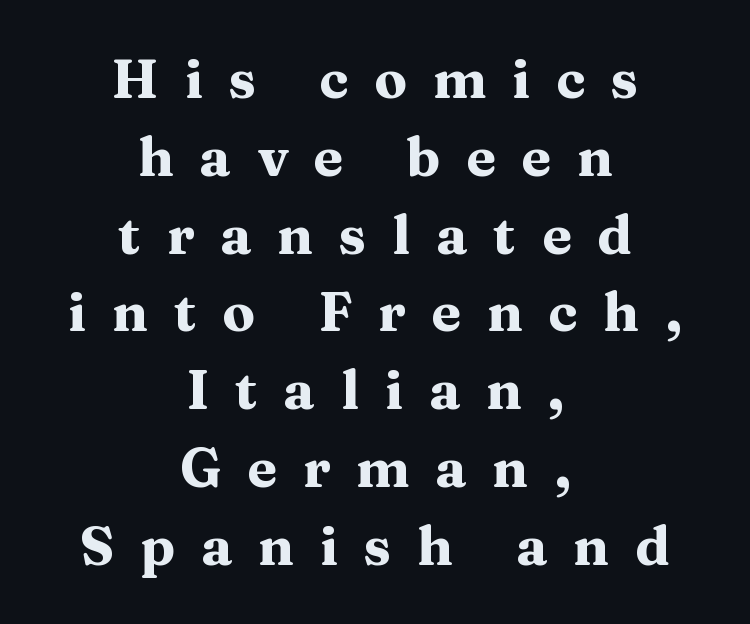
The image shows 54 px heavy, wide serif type, upright; set centered, normal line spacing (1.44x), unusually wide letter spacing (+0.48 em), not underlined; medium stroke contrast and a medium x-height.
